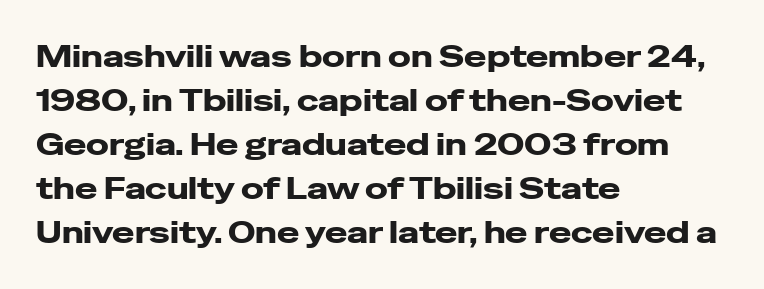
{"serif": "no", "italic": "no", "bold": "yes", "weight": "heavy", "width": "wide", "stroke_contrast": "low", "x_height": "medium", "monospaced": "no", "underline": "no", "align": "left", "line_spacing": "normal", "line_spacing_ratio": 1.47, "letter_spacing": "normal", "letter_spacing_em": 0.0, "glyph_px": 30}
